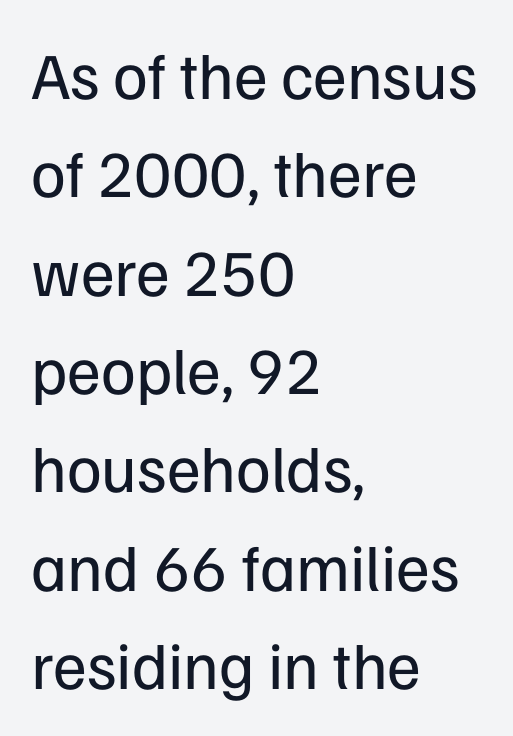
The image shows 66 px regular-weight sans-serif type, upright; set left-aligned, normal line spacing (1.49x), normal letter spacing, not underlined; low stroke contrast and a medium x-height.
